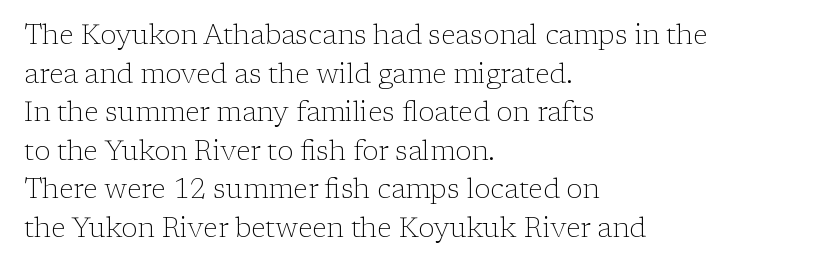
Q: Is the text bold? A: No.
Q: Is the text italic (slanted)? A: No, it is upright.
Q: Is the text underlined? A: No.
Q: How is the paragraph aligned? A: Left-aligned.
Q: Is the spacing between letters normal or unusually wide? A: Normal.
Q: Is the spacing between lines tight, normal or loose? A: Normal.
